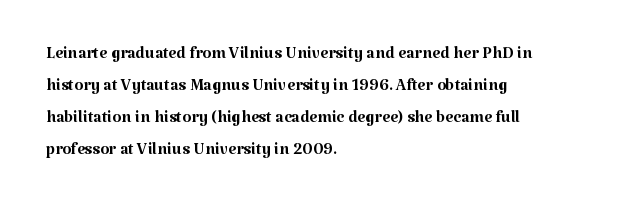
The image shows 23 px text type, upright; set left-aligned, normal line spacing (1.39x), normal letter spacing, not underlined.
